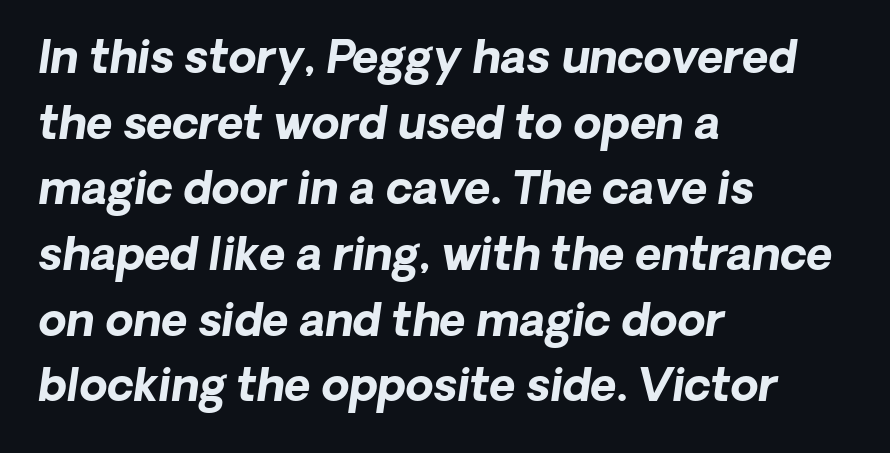
These lines stack with their left ends in a neat column. Do the characters align in a grid? No, the font is proportional. How would I describe the line gaps? Plain and ordinary. An italicized treatment has been applied to the whole sample. Typographic density is high because the face is bold.
